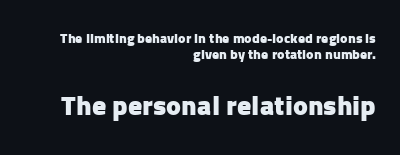
The rendering shows plain stroke endings on the letterforms — a sans-serif design. This sample uses an upright cut, with every glyph sitting square on the baseline. The letterforms sit shoulder to shoulder at normal distance. The zone under the glyphs is completely vacant.
